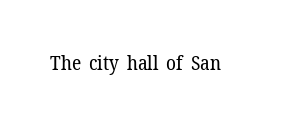
{"italic": "no", "bold": "no", "underline": "no", "letter_spacing": "normal", "letter_spacing_em": 0.0, "glyph_px": 20}
